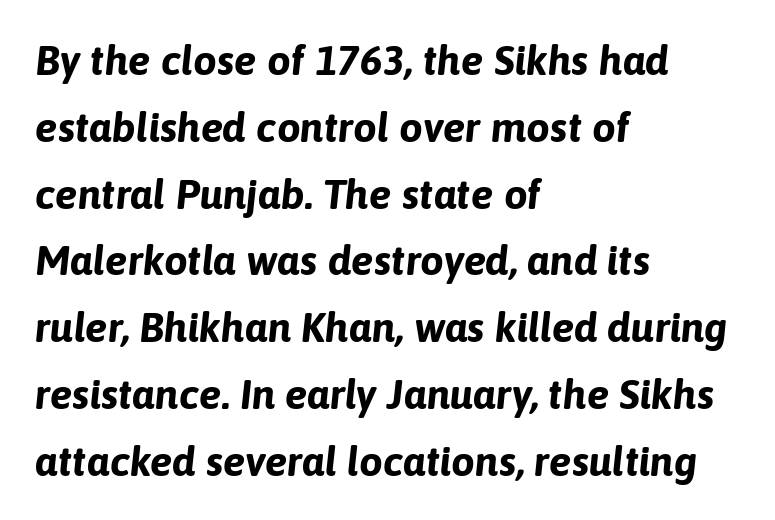
{"italic": "yes", "lean": "right", "slant_degrees": 6, "bold": "yes", "weight": "bold", "width": "normal", "stroke_contrast": "low", "x_height": "medium", "monospaced": "no", "underline": "no", "align": "left", "line_spacing": "normal", "line_spacing_ratio": 1.59, "letter_spacing": "normal", "letter_spacing_em": 0.0, "glyph_px": 42}
